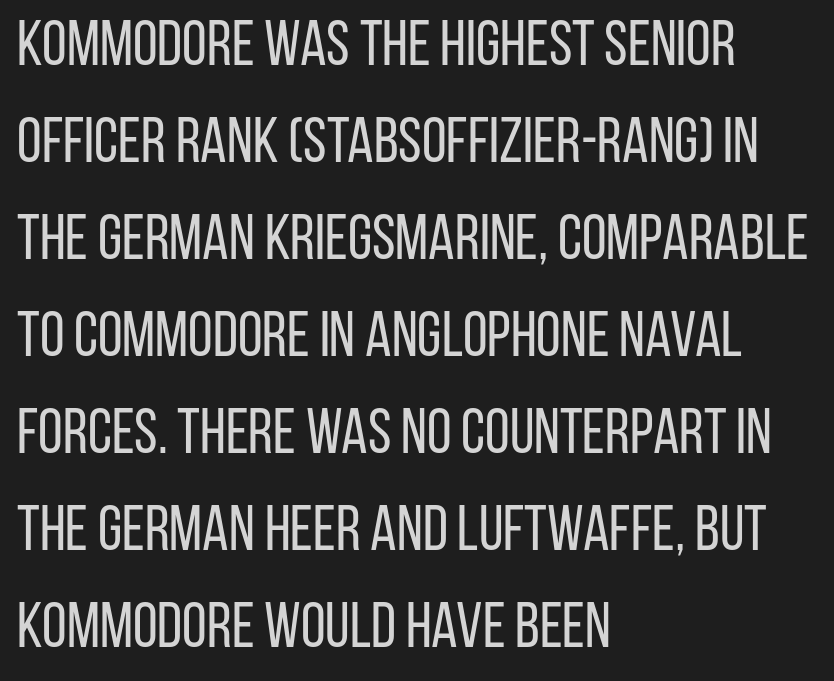
The image shows 63 px regular-weight, condensed sans-serif type, upright; set left-aligned, normal line spacing (1.54x), normal letter spacing, not underlined; low stroke contrast and a large x-height.
